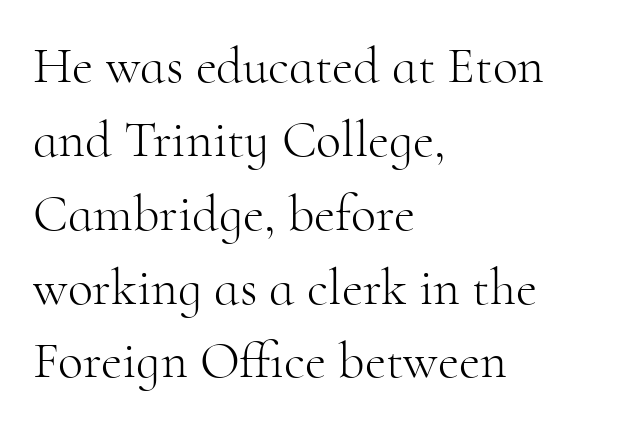
Q: Is the text bold? A: No.
Q: Is the text italic (slanted)? A: No, it is upright.
Q: Is the typeface a serif or a sans-serif typeface? A: Serif.
Q: Is the text underlined? A: No.
Q: How is the paragraph aligned? A: Left-aligned.
Q: Is the spacing between letters normal or unusually wide? A: Normal.
Q: Is the spacing between lines tight, normal or loose? A: Normal.
Q: Width (condensed, normal, or wide)? A: Normal.
Q: Stroke contrast? A: High.
Q: x-height? A: Small.
Q: Monospaced? A: No.
